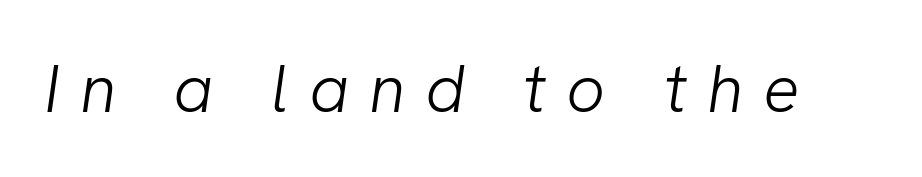
{"serif": "no", "bold": "no", "weight": "light", "width": "normal", "stroke_contrast": "low", "x_height": "medium", "monospaced": "no", "underline": "no", "letter_spacing": "wide", "letter_spacing_em": 0.29, "glyph_px": 68}
